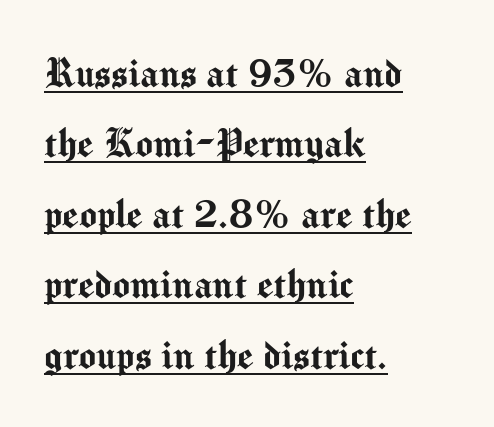
Q: Is the text italic (slanted)? A: No, it is upright.
Q: Is the typeface a serif or a sans-serif typeface? A: Sans-serif.
Q: Is the text underlined? A: Yes.
Q: How is the paragraph aligned? A: Left-aligned.
Q: Is the spacing between letters normal or unusually wide? A: Normal.
Q: Is the spacing between lines tight, normal or loose? A: Normal.
Q: Width (condensed, normal, or wide)? A: Normal.
Q: Stroke contrast? A: Medium.
Q: x-height? A: Medium.
Q: Monospaced? A: No.
